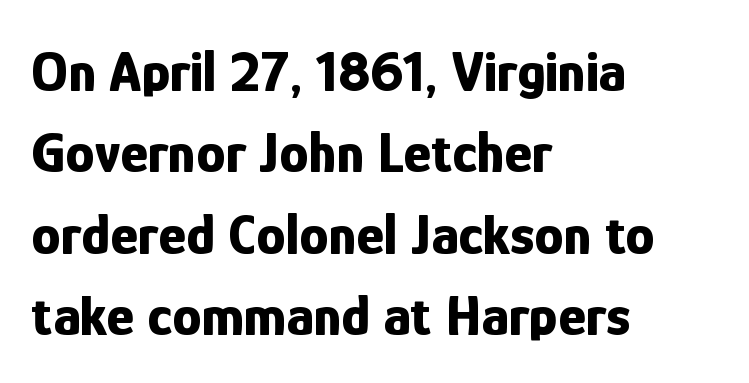
{"serif": "no", "italic": "no", "bold": "yes", "weight": "bold", "width": "condensed", "stroke_contrast": "low", "x_height": "medium", "monospaced": "no", "underline": "no", "align": "left", "line_spacing": "normal", "line_spacing_ratio": 1.38, "letter_spacing": "normal", "letter_spacing_em": 0.0, "glyph_px": 59}
